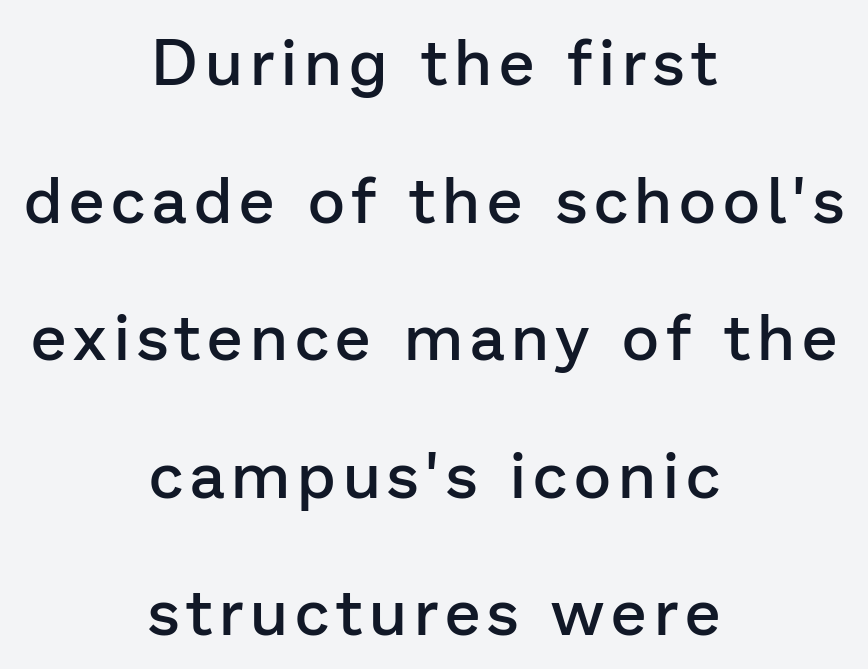
The image shows 64 px semibold sans-serif type, upright; set centered, loose line spacing (2.15x), not underlined; low stroke contrast and a medium x-height.
